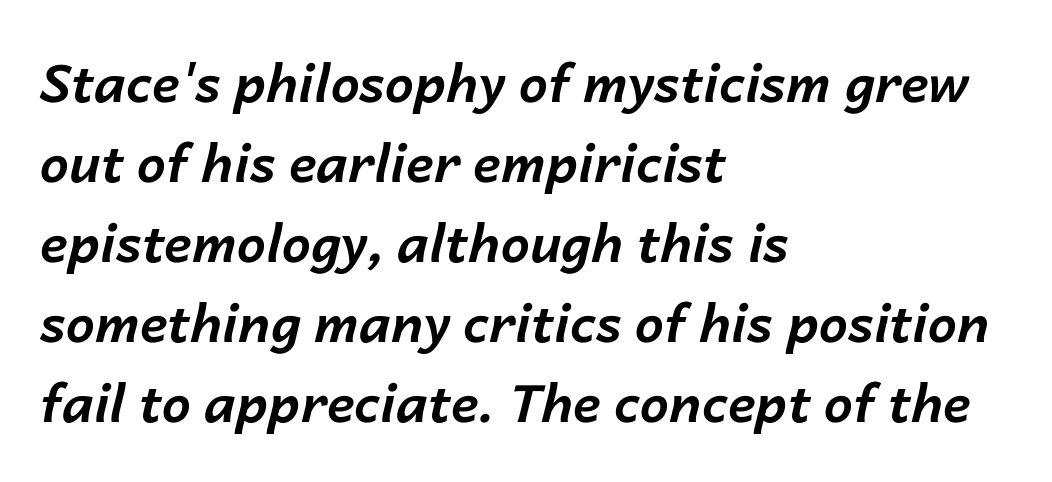
Line spacing here is normal. This sample has the flowing, uneven cadence of proportional lettering. The passage shown leans; its letterforms are oblique. Strokes here are thick enough to call this a true bold.
